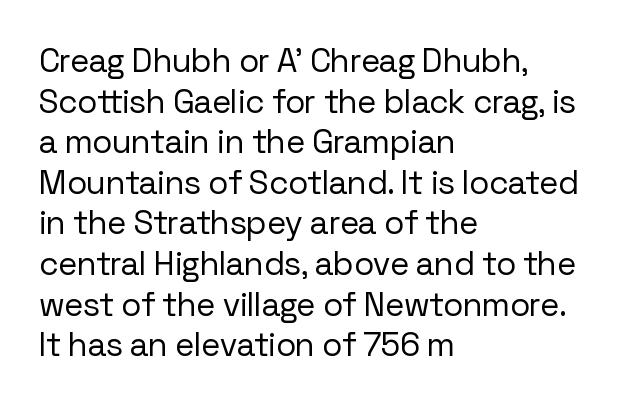
The image shows 33 px regular-weight sans-serif type, upright; set left-aligned, line spacing 1.23x, normal letter spacing, not underlined; low stroke contrast and a medium x-height.
